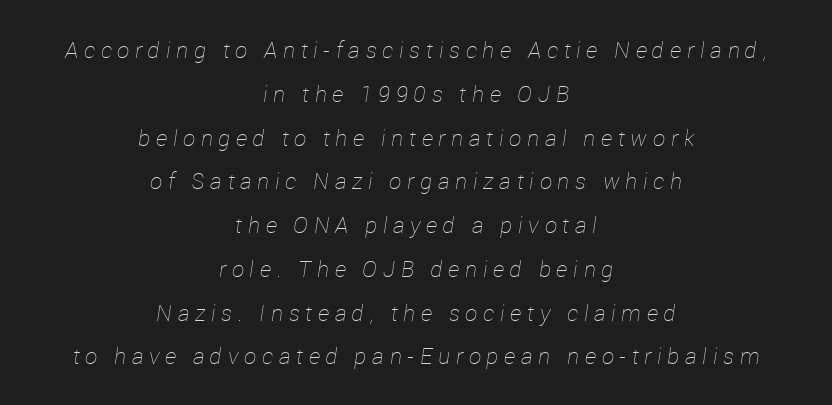
Q: Is the text bold? A: No.
Q: Is the text italic (slanted)? A: Yes, it leans right by about 12 degrees.
Q: Is the text underlined? A: No.
Q: How is the paragraph aligned? A: Centered.
Q: Is the spacing between letters normal or unusually wide? A: Unusually wide.
Q: Is the spacing between lines tight, normal or loose? A: Loose.
